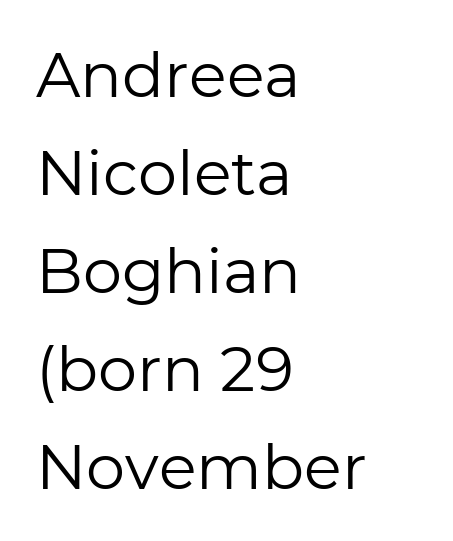
{"serif": "no", "italic": "no", "bold": "no", "weight": "regular", "width": "normal", "stroke_contrast": "low", "x_height": "medium", "monospaced": "no", "underline": "no", "align": "left", "line_spacing": "normal", "line_spacing_ratio": 1.58, "letter_spacing": "normal", "letter_spacing_em": 0.0, "glyph_px": 62}
